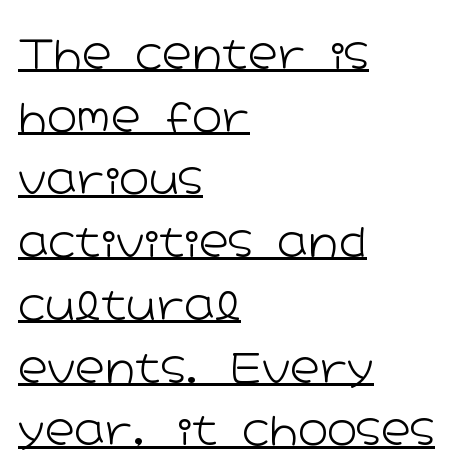
Q: Is the text bold? A: No.
Q: Is the text italic (slanted)? A: No, it is upright.
Q: Is the typeface a serif or a sans-serif typeface? A: Sans-serif.
Q: Is the text underlined? A: Yes.
Q: How is the paragraph aligned? A: Left-aligned.
Q: Is the spacing between letters normal or unusually wide? A: Normal.
Q: Is the spacing between lines tight, normal or loose? A: Normal.
Q: Width (condensed, normal, or wide)? A: Wide.
Q: Stroke contrast? A: Low.
Q: x-height? A: Medium.
Q: Monospaced? A: No.
